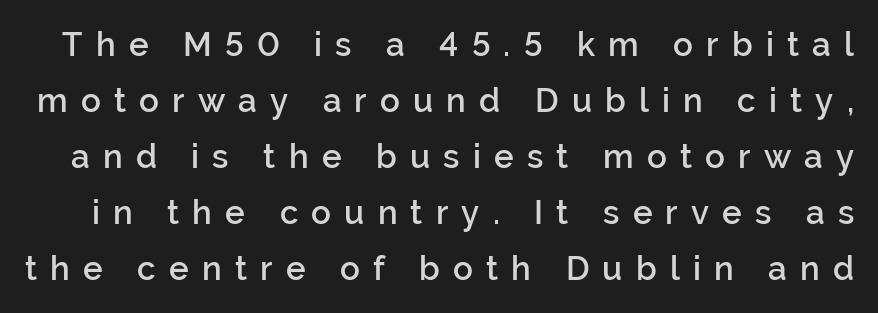
{"serif": "no", "italic": "no", "bold": "semi", "weight": "semibold", "width": "normal", "stroke_contrast": "low", "x_height": "medium", "monospaced": "no", "underline": "no", "line_spacing": "normal", "line_spacing_ratio": 1.7, "letter_spacing": "wide", "letter_spacing_em": 0.4, "glyph_px": 33}
